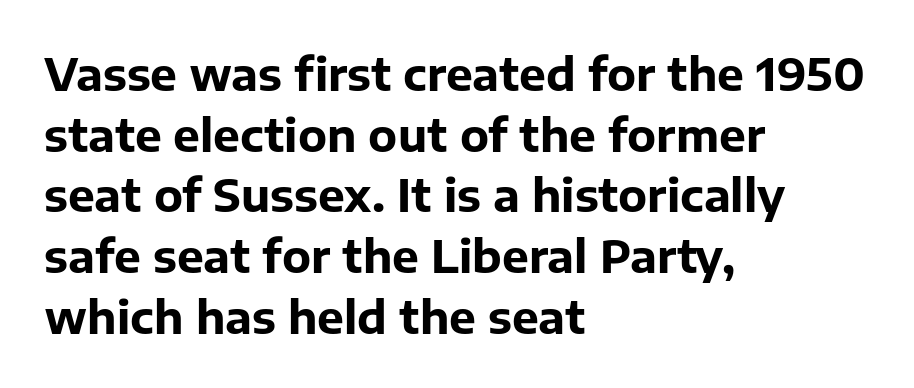
Q: Is the text bold? A: Yes.
Q: Is the text italic (slanted)? A: No, it is upright.
Q: Is the typeface a serif or a sans-serif typeface? A: Sans-serif.
Q: Is the text underlined? A: No.
Q: How is the paragraph aligned? A: Left-aligned.
Q: Is the spacing between letters normal or unusually wide? A: Normal.
Q: Is the spacing between lines tight, normal or loose? A: Normal.
Q: Width (condensed, normal, or wide)? A: Normal.
Q: Stroke contrast? A: Low.
Q: x-height? A: Medium.
Q: Monospaced? A: No.
